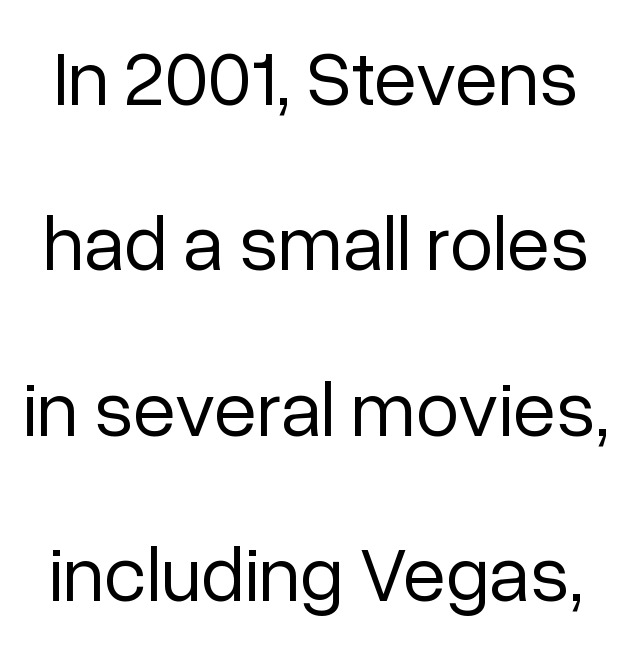
{"serif": "no", "italic": "no", "bold": "no", "weight": "regular", "width": "normal", "stroke_contrast": "low", "x_height": "medium", "monospaced": "no", "underline": "no", "line_spacing": "loose", "line_spacing_ratio": 2.12, "letter_spacing": "normal", "letter_spacing_em": 0.0, "glyph_px": 78}
